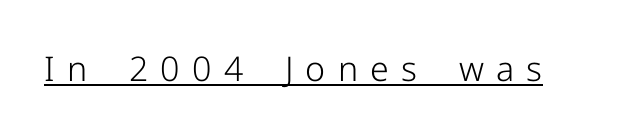
Q: Is the text bold? A: No.
Q: Is the text italic (slanted)? A: No, it is upright.
Q: Is the typeface a serif or a sans-serif typeface? A: Sans-serif.
Q: Is the text underlined? A: Yes.
Q: Is the spacing between letters normal or unusually wide? A: Unusually wide.
Q: Width (condensed, normal, or wide)? A: Normal.
Q: Stroke contrast? A: Low.
Q: x-height? A: Medium.
Q: Monospaced? A: No.
